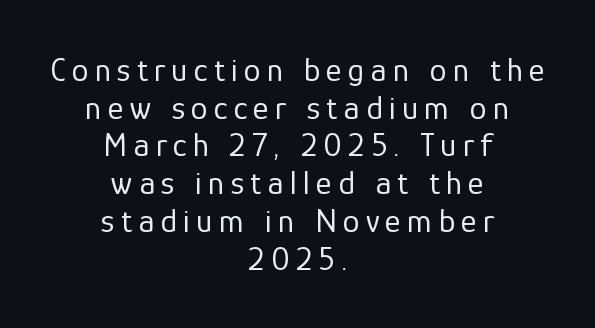
The glyphs in this specimen are sans serif. A clean baseline with only descenders dipping below it. Which margin do the lines hug? Neither — every line sits in the middle. On a weight scale, this lands at 450 or below.
